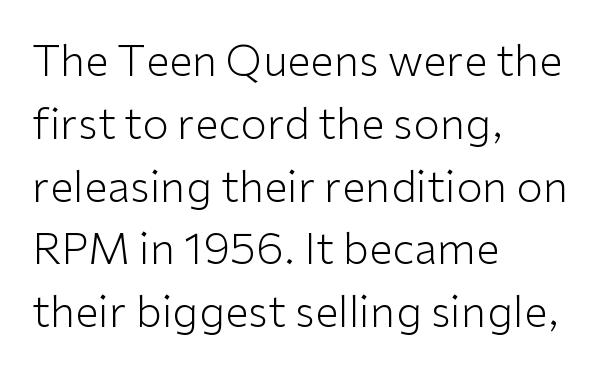
Bold? No — there's no thickening of the strokes. No italicization has been applied; the sample stays upright. Beneath every word, the page is bare. The designer went with a sans here, leaving each stem footless. Tracking here is standard; glyphs follow each other at the usual distance. The paragraph has a hard left edge and a soft right edge.
